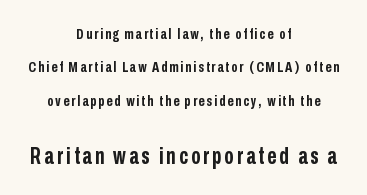
{"italic": "no", "bold": "yes", "underline": "no", "align": "center", "line_spacing": "loose", "line_spacing_ratio": 2.22, "larger_block": "second", "size_ratio": 1.53, "glyph_px": 23}
